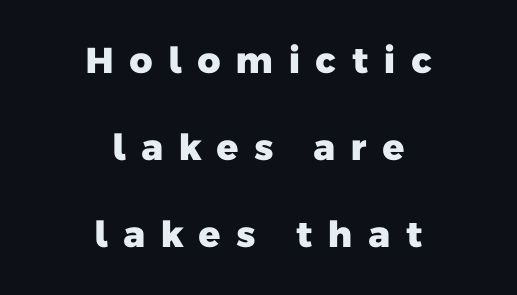
The image shows 36 px heavy sans-serif type; set centered, loose line spacing (2.41x), unusually wide letter spacing (+0.4 em), not underlined; low stroke contrast and a medium x-height.
